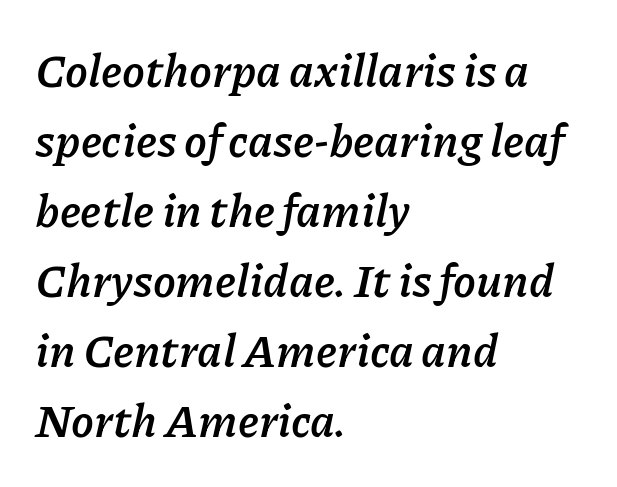
{"italic": "yes", "lean": "right", "slant_degrees": 11, "bold": "yes", "weight": "semibold", "width": "normal", "stroke_contrast": "low", "x_height": "medium", "monospaced": "no", "underline": "no", "align": "left", "line_spacing": "normal", "line_spacing_ratio": 1.52, "letter_spacing": "normal", "letter_spacing_em": 0.0, "glyph_px": 46}
